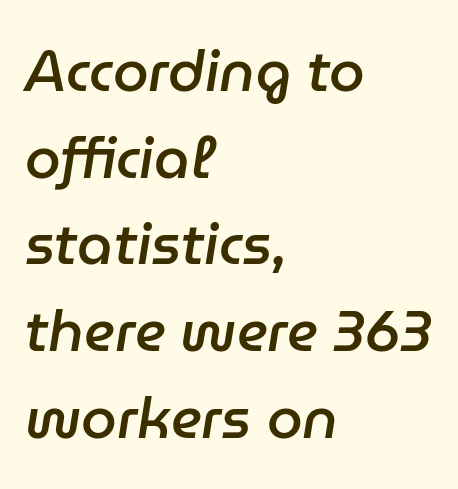
Q: Is the text bold? A: Semi-bold.
Q: Is the text italic (slanted)? A: Yes, it leans right by about 9 degrees.
Q: Is the text underlined? A: No.
Q: How is the paragraph aligned? A: Left-aligned.
Q: Is the spacing between letters normal or unusually wide? A: Normal.
Q: Is the spacing between lines tight, normal or loose? A: Normal.
Q: Width (condensed, normal, or wide)? A: Normal.
Q: Stroke contrast? A: Low.
Q: x-height? A: Medium.
Q: Monospaced? A: No.
